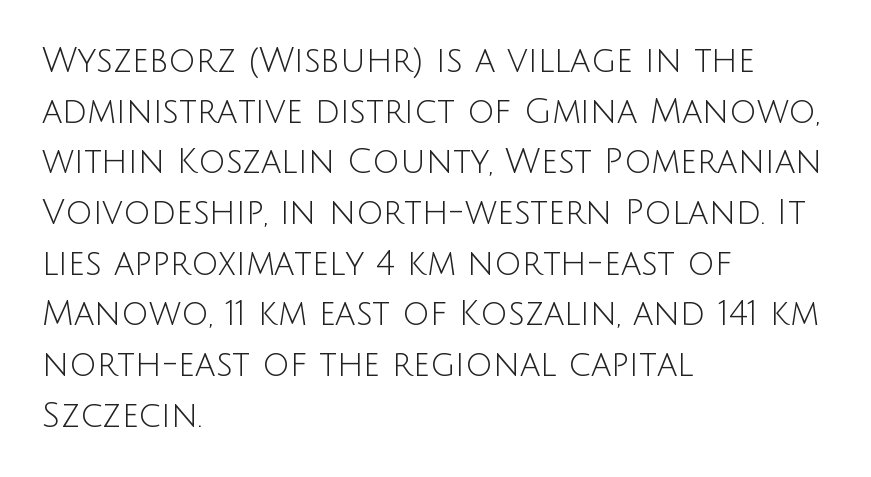
The image shows 34 px light sans-serif type, upright; set left-aligned, normal line spacing (1.49x), normal letter spacing, not underlined; low stroke contrast and a large x-height.
